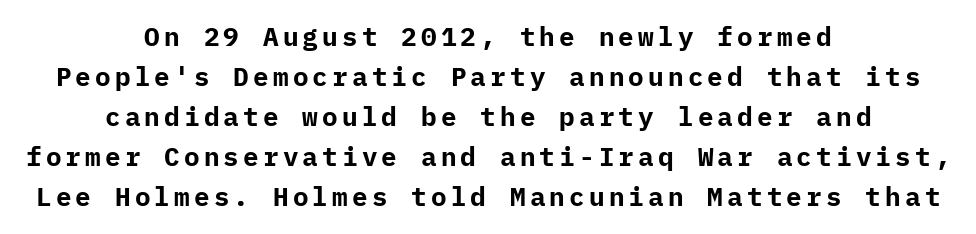
The rendering uses a moderate line-height, typical for paragraphs. One-word summary of the alignment: center. Summary of weight: heavy, a full bold. When letters stand straight like this, we call the style roman or upright. Clear beneath every line of the passage.
